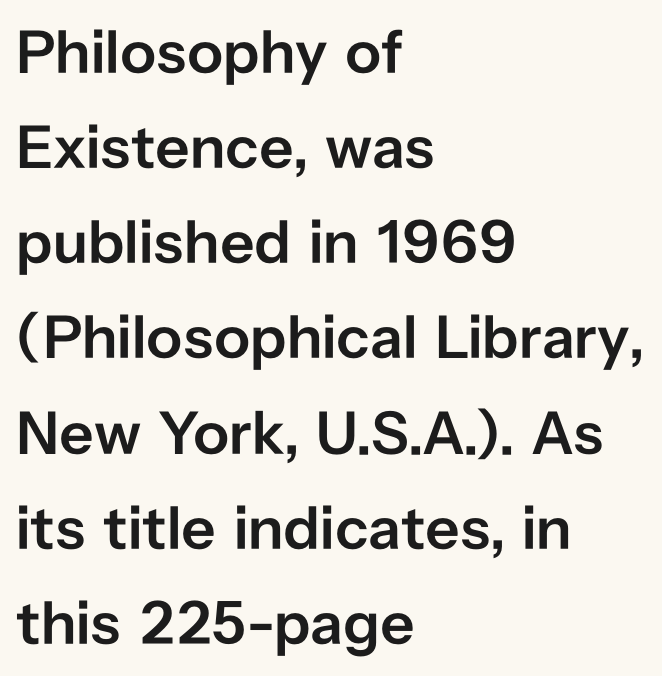
{"serif": "no", "italic": "no", "bold": "semi", "weight": "semibold", "width": "normal", "stroke_contrast": "low", "x_height": "medium", "monospaced": "no", "underline": "no", "align": "left", "line_spacing": "normal", "line_spacing_ratio": 1.56, "letter_spacing": "normal", "letter_spacing_em": 0.0, "glyph_px": 61}
